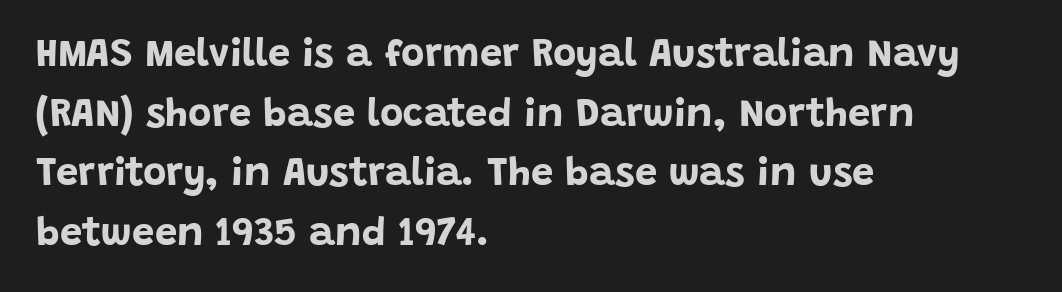
Q: Is the text bold? A: Yes.
Q: Is the text italic (slanted)? A: No, it is upright.
Q: Is the typeface a serif or a sans-serif typeface? A: Sans-serif.
Q: Is the text underlined? A: No.
Q: How is the paragraph aligned? A: Left-aligned.
Q: Is the spacing between letters normal or unusually wide? A: Normal.
Q: Is the spacing between lines tight, normal or loose? A: Normal.
Q: Width (condensed, normal, or wide)? A: Normal.
Q: Stroke contrast? A: Low.
Q: x-height? A: Large.
Q: Monospaced? A: No.
